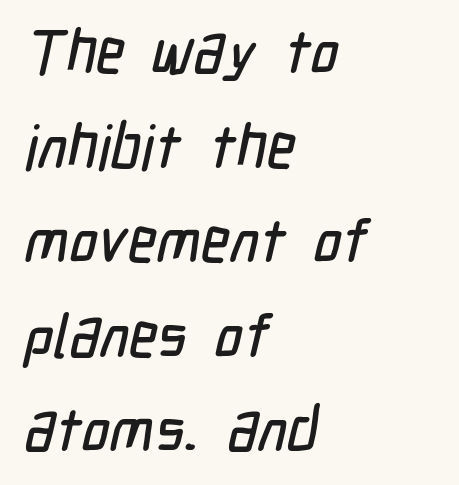
Is this a sans? Yes — the strokes have no serifs. Unmarked baselines from the first word to the last. Normally led — the rows are evenly, conventionally spaced. This sample uses plain, unmodified letter spacing. This sample has the flowing, uneven cadence of proportional lettering. The rag falls on the right side of this text block.
